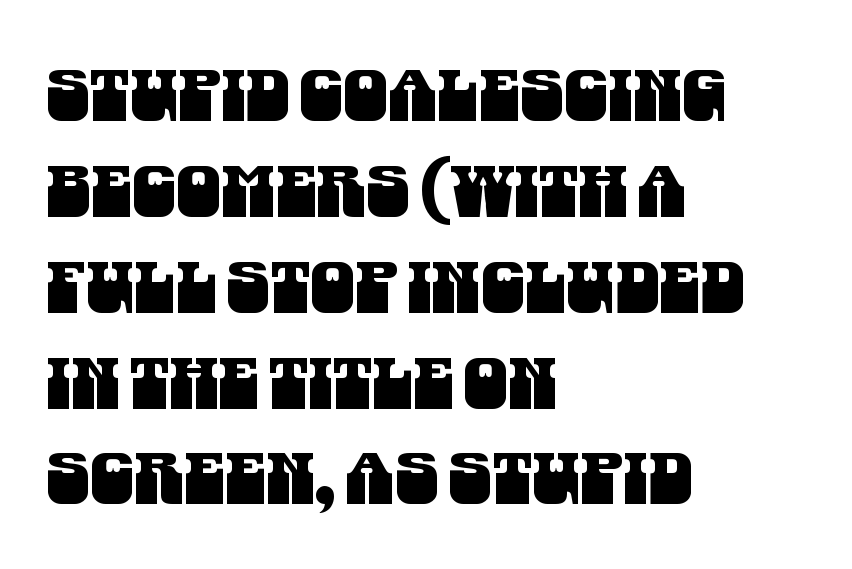
Q: Is the typeface a serif or a sans-serif typeface? A: Sans-serif.
Q: Is the text underlined? A: No.
Q: How is the paragraph aligned? A: Left-aligned.
Q: Is the spacing between letters normal or unusually wide? A: Normal.
Q: Is the spacing between lines tight, normal or loose? A: Normal.
Q: Width (condensed, normal, or wide)? A: Condensed.
Q: Stroke contrast? A: Medium.
Q: x-height? A: Large.
Q: Monospaced? A: No.
